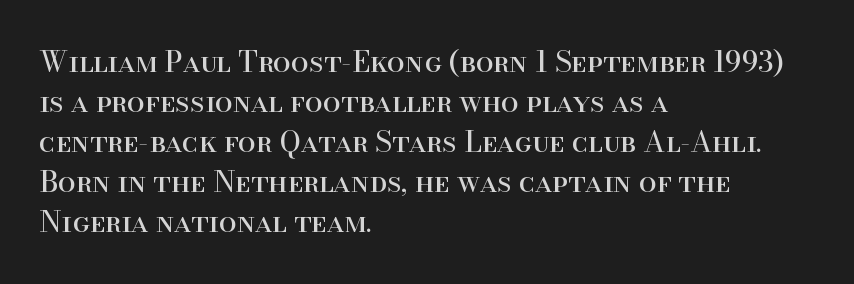
How would I describe the line gaps? Plain and ordinary. Default kerning and tracking; the words read as compact shapes. This is the regular roman posture of the typeface. Unbolded letterforms with no extra heft.
